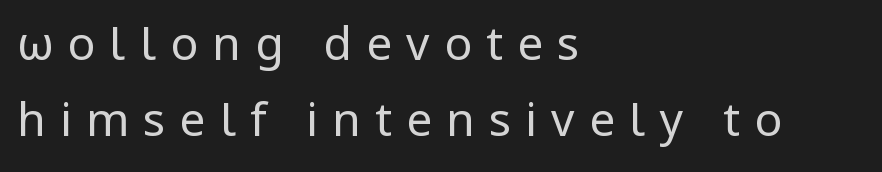
The image shows 46 px regular-weight sans-serif type, upright; set left-aligned, normal line spacing (1.65x), unusually wide letter spacing (+0.31 em), not underlined; low stroke contrast and a medium x-height.
